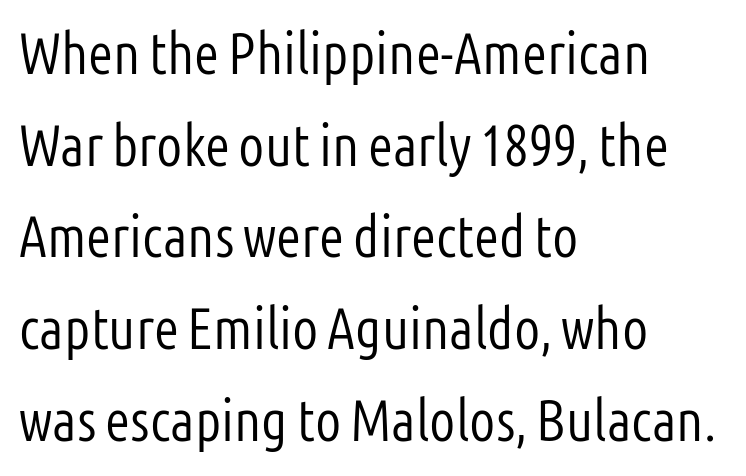
Reading down the column, the eye jumps a familiar distance to each next line. The letters carry no serifs — their stems end cleanly without finishing strokes. Italic: no, the glyphs are upright roman. Each letter keeps its own natural width here, so spacing adapts to shape. Tracking value appears to be zero — textbook default spacing.
